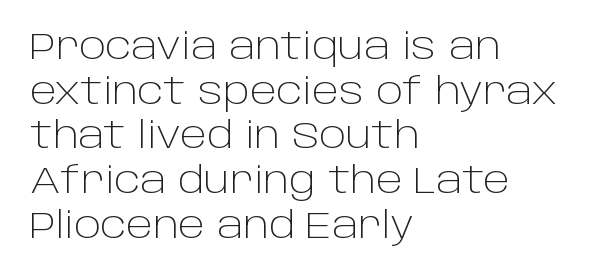
Q: Is the text bold? A: No.
Q: Is the text italic (slanted)? A: No, it is upright.
Q: Is the typeface a serif or a sans-serif typeface? A: Sans-serif.
Q: Is the text underlined? A: No.
Q: How is the paragraph aligned? A: Left-aligned.
Q: Is the spacing between letters normal or unusually wide? A: Normal.
Q: Width (condensed, normal, or wide)? A: Normal.
Q: Stroke contrast? A: Low.
Q: x-height? A: Large.
Q: Monospaced? A: No.
